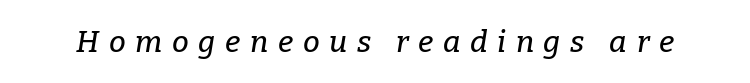
{"serif": "yes", "italic": "yes", "lean": "right", "slant_degrees": 9, "width": "normal", "stroke_contrast": "low", "x_height": "medium", "monospaced": "no", "underline": "no", "letter_spacing": "wide", "letter_spacing_em": 0.32, "glyph_px": 30}
